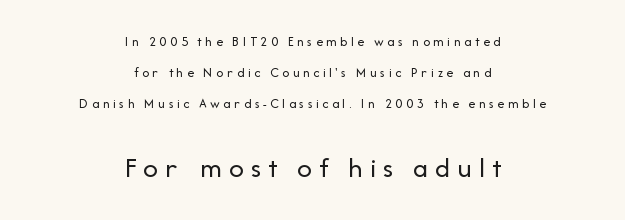
Q: Is the text bold? A: No.
Q: Is the text italic (slanted)? A: No, it is upright.
Q: Is the typeface a serif or a sans-serif typeface? A: Sans-serif.
Q: Is the text underlined? A: No.
Q: How is the paragraph aligned? A: Centered.
Q: Is the spacing between letters normal or unusually wide? A: Unusually wide.
Q: Is the spacing between lines tight, normal or loose? A: Loose.
Q: Which block of text is set in a larger size, the first (top) or the second (bottom)? A: The second (bottom) one.
Q: Width (condensed, normal, or wide)? A: Normal.
Q: Stroke contrast? A: Low.
Q: x-height? A: Medium.
Q: Monospaced? A: No.
